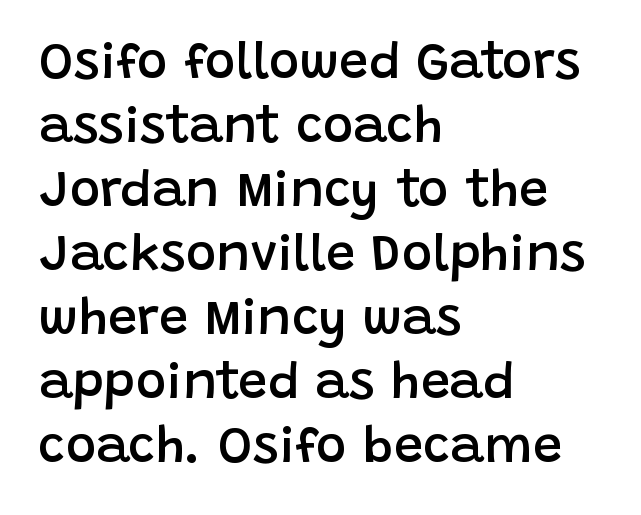
The image shows 52 px semibold sans-serif type, upright; set left-aligned, line spacing 1.23x, normal letter spacing, not underlined; low stroke contrast and a large x-height.
